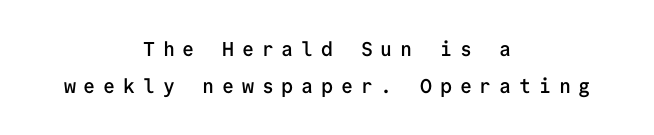
{"italic": "no", "bold": "semi", "underline": "no", "align": "center", "line_spacing_ratio": 1.83, "letter_spacing": "wide", "letter_spacing_em": 0.39, "glyph_px": 20}
